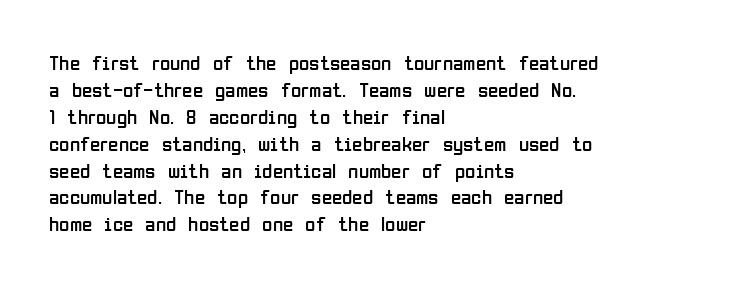
These lines keep a tight, regular rhythm from letter to letter. The rows are spaced the way most documents space them. Nothing heavy about these letters — not bold at all. A roman cut, with each character standing at attention. Check under the words: just untouched page. All the whitespace from short lines collects on the right.
